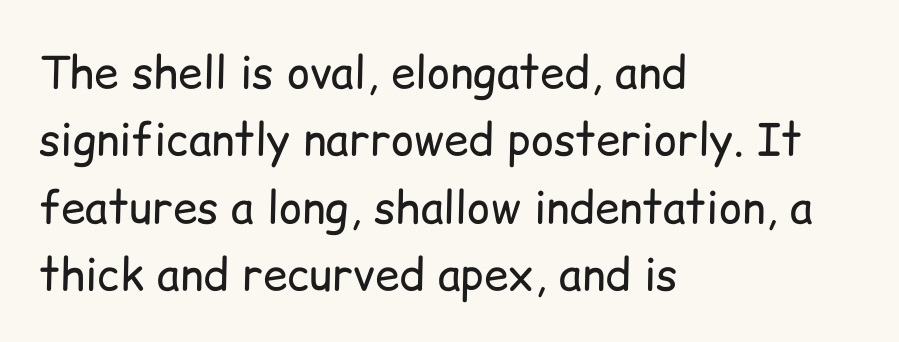
Q: Is the text bold? A: No.
Q: Is the text italic (slanted)? A: No, it is upright.
Q: Is the typeface a serif or a sans-serif typeface? A: Sans-serif.
Q: Is the text underlined? A: No.
Q: How is the paragraph aligned? A: Left-aligned.
Q: Is the spacing between letters normal or unusually wide? A: Normal.
Q: Is the spacing between lines tight, normal or loose? A: Normal.
Q: Width (condensed, normal, or wide)? A: Normal.
Q: Stroke contrast? A: Low.
Q: x-height? A: Medium.
Q: Monospaced? A: No.
